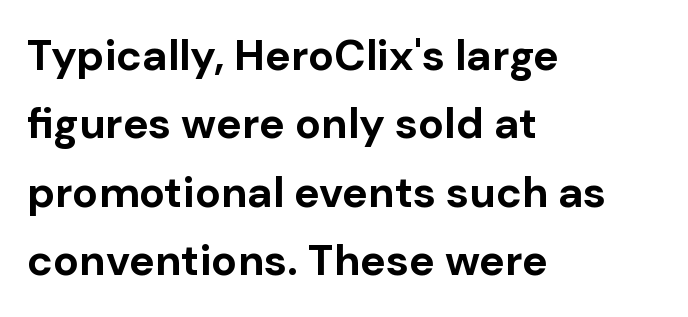
The image shows 43 px bold sans-serif type, upright; set left-aligned, normal line spacing (1.59x), normal letter spacing, not underlined; low stroke contrast and a medium x-height.
